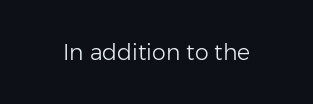
The space directly below the letters is spotless. Quick note: not italic, upright. The line texture is even and compact thanks to regular tracking. These glyphs show unthickened strokes, regular width or finer.
